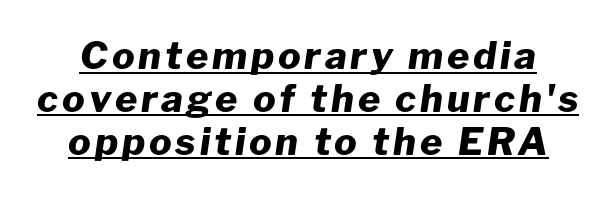
Heavy-handed strokes throughout: this text is bold. Designer's note — italics engaged. Interline gaps are noticeably narrow in this sample. Here the designer chose a conventional face with non-uniform glyph widths. Check the space under the baseline: a stroke is drawn there.
